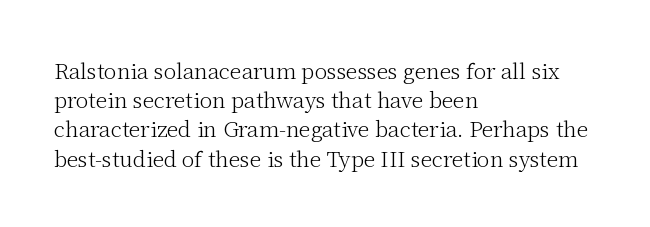
Q: Is the text bold? A: No.
Q: Is the text italic (slanted)? A: No, it is upright.
Q: Is the text underlined? A: No.
Q: How is the paragraph aligned? A: Left-aligned.
Q: Is the spacing between letters normal or unusually wide? A: Normal.
Q: Is the spacing between lines tight, normal or loose? A: Normal.
